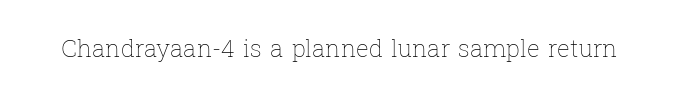
{"italic": "no", "bold": "no", "underline": "no", "letter_spacing": "normal", "letter_spacing_em": 0.0, "glyph_px": 24}
